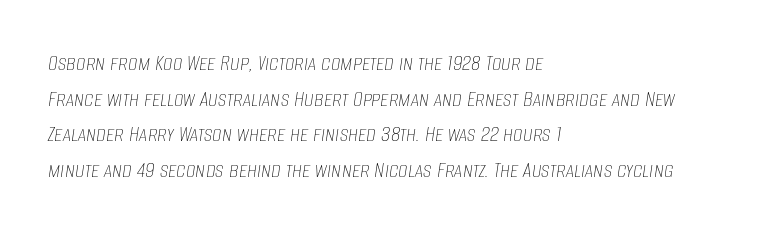
The image shows 24 px text type, italic (leaning right); set left-aligned, normal line spacing (1.48x), normal letter spacing, not underlined.
